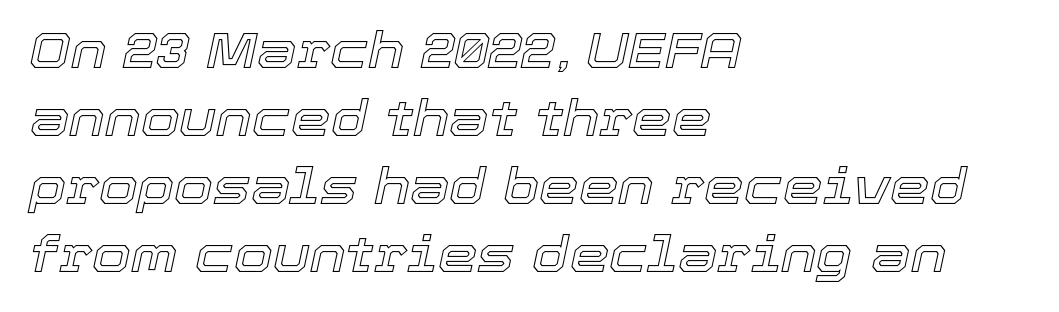
{"italic": "yes", "lean": "right", "slant_degrees": 12, "width": "normal", "x_height": "medium", "monospaced": "no", "underline": "no", "align": "left", "line_spacing": "normal", "line_spacing_ratio": 1.36, "letter_spacing": "normal", "letter_spacing_em": 0.0, "glyph_px": 50}
